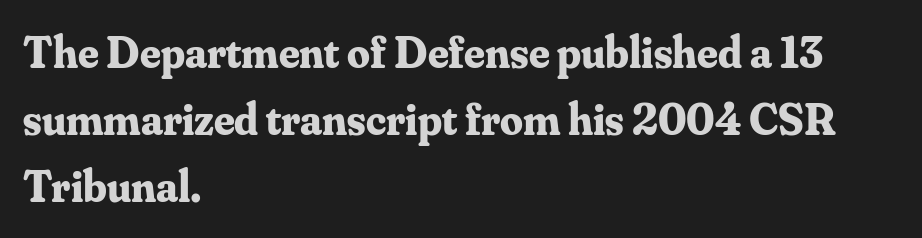
A normal amount of white space separates one row of letters from the next. The foot of each line stays bare and open. A typesetter would mark this as roman, not italic. The letters carry serifs — small finishing strokes at the ends of their stems.
